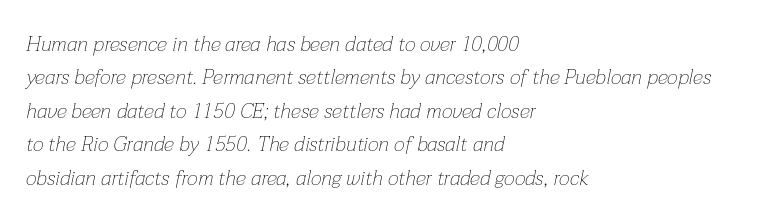
The image shows 21 px text type, italic (leaning right); set left-aligned, normal line spacing (1.59x), normal letter spacing, not underlined.
